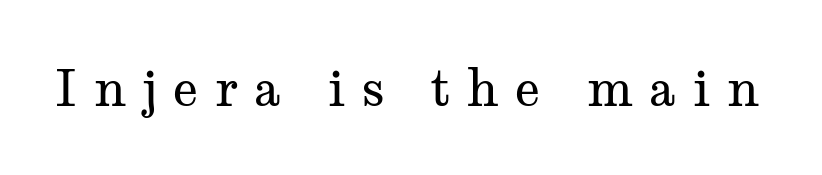
Q: Is the text bold? A: No.
Q: Is the text italic (slanted)? A: No, it is upright.
Q: Is the typeface a serif or a sans-serif typeface? A: Serif.
Q: Is the text underlined? A: No.
Q: Is the spacing between letters normal or unusually wide? A: Unusually wide.
Q: Width (condensed, normal, or wide)? A: Wide.
Q: Stroke contrast? A: Medium.
Q: x-height? A: Medium.
Q: Monospaced? A: No.
